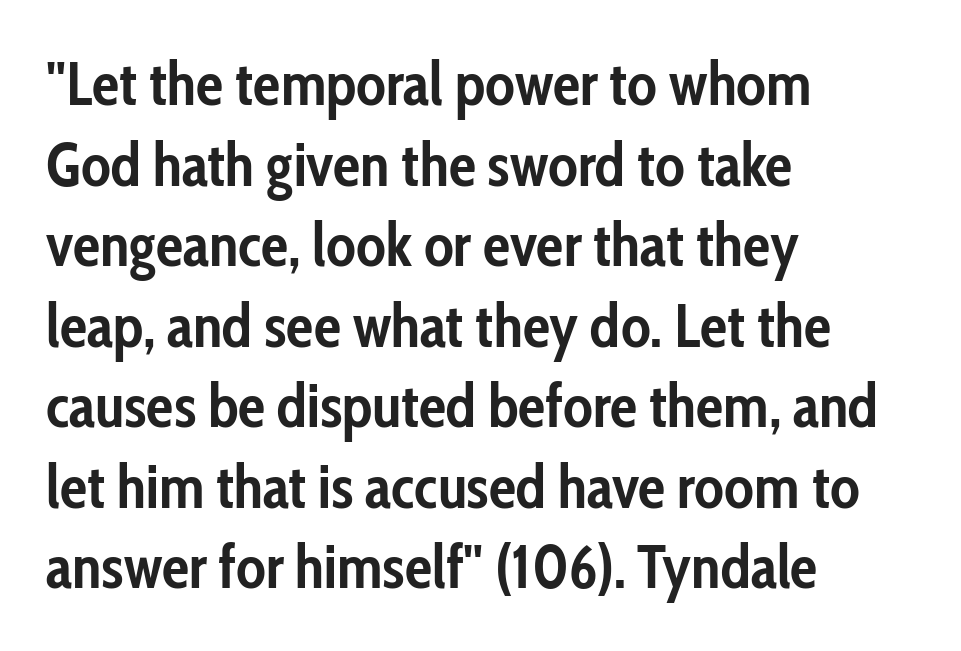
{"serif": "no", "italic": "no", "bold": "yes", "weight": "semibold", "width": "condensed", "stroke_contrast": "low", "x_height": "medium", "monospaced": "no", "underline": "no", "align": "left", "line_spacing": "normal", "line_spacing_ratio": 1.32, "letter_spacing": "normal", "letter_spacing_em": 0.0, "glyph_px": 61}
